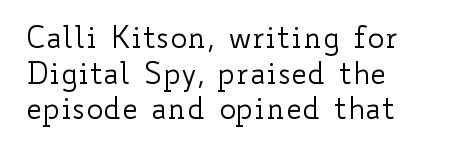
Q: Is the text bold? A: No.
Q: Is the text italic (slanted)? A: No, it is upright.
Q: Is the text underlined? A: No.
Q: How is the paragraph aligned? A: Left-aligned.
Q: Is the spacing between letters normal or unusually wide? A: Normal.
Q: Width (condensed, normal, or wide)? A: Wide.
Q: Stroke contrast? A: Low.
Q: x-height? A: Small.
Q: Monospaced? A: No.
